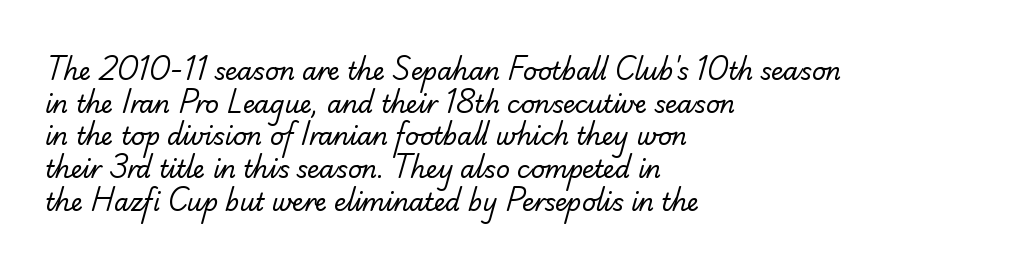
On a weight scale, this lands at 450 or below. The type is set solid horizontally, with unmodified tracking. Every row of glyphs begins at an identical x-position on the left. This rendering features lettering with no underline.
